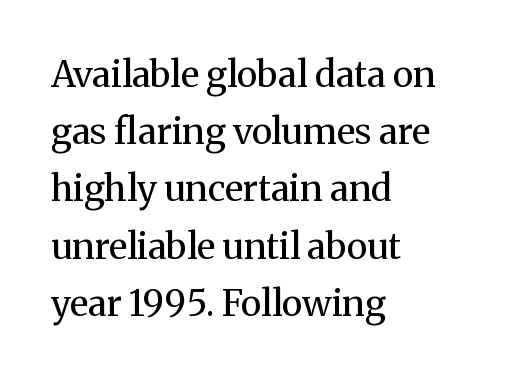
Underline: absent. This sample keeps an unexceptional amount of space between lines. You could not count columns in this text — the font is proportionally spaced. The typography opts for an upright posture over an oblique one. The passage shown is not bold in any degree. Check where the strokes stop: tiny serifs finish them off.
